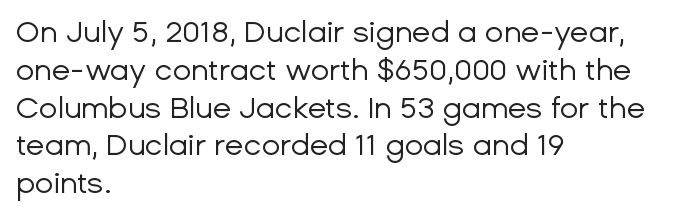
Letters have the restrained weight of plain body copy at most. Characters follow at the spacing the type designer built in. Honestly, there is no underline to notice here at all. The typesetter chose a ragged-right arrangement here. Character widths vary here, with narrow letters taking less room than wide ones. Normally led — the rows are evenly, conventionally spaced.
